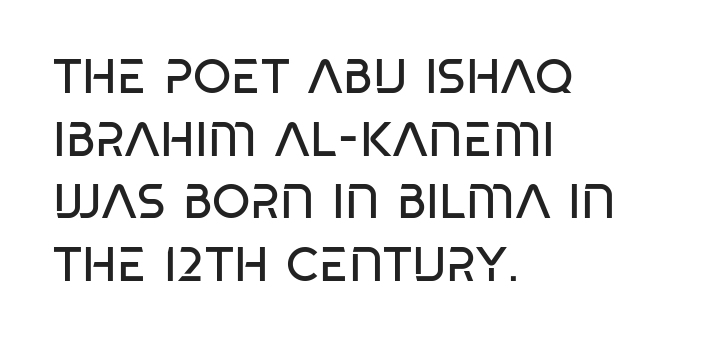
The image shows 49 px regular-weight, condensed sans-serif type; set left-aligned, normal line spacing (1.28x), normal letter spacing, not underlined; low stroke contrast and a large x-height.
